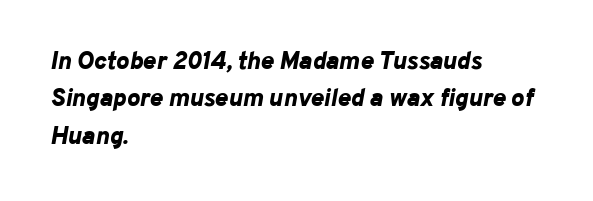
Q: Is the text bold? A: Yes.
Q: Is the text italic (slanted)? A: Yes, it leans right by about 10 degrees.
Q: Is the text underlined? A: No.
Q: How is the paragraph aligned? A: Left-aligned.
Q: Is the spacing between letters normal or unusually wide? A: Normal.
Q: Is the spacing between lines tight, normal or loose? A: Normal.
